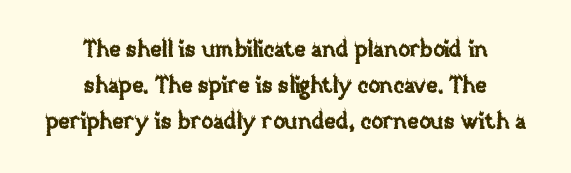
This sample uses plain, unmodified letter spacing. Lines of text with bare space underneath. The rows are spaced the way most documents space them. Every character sits straight up, as roman type does. The paragraph shown floats in the horizontal middle.
